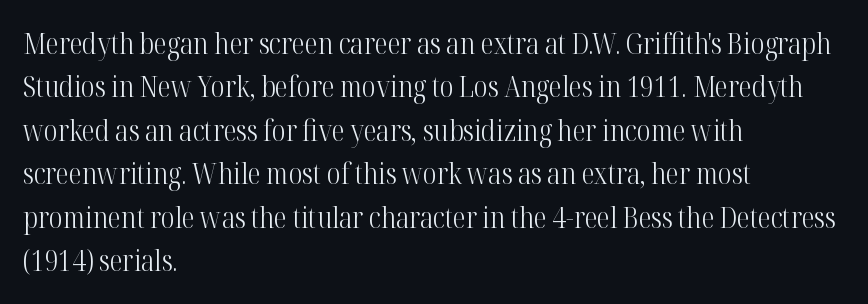
{"serif": "yes", "italic": "no", "bold": "no", "weight": "light", "width": "condensed", "stroke_contrast": "high", "x_height": "medium", "monospaced": "no", "underline": "no", "align": "left", "line_spacing": "normal", "line_spacing_ratio": 1.5, "letter_spacing": "normal", "letter_spacing_em": 0.0, "glyph_px": 29}
